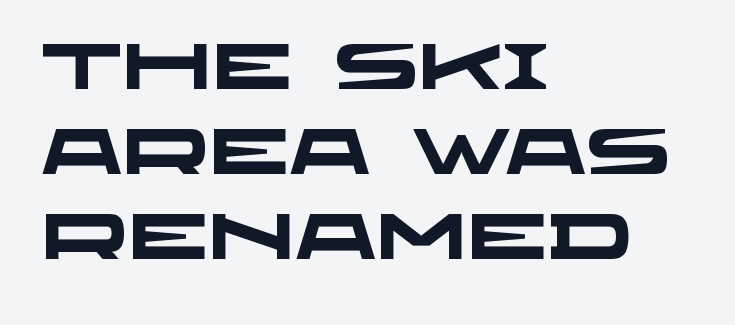
Q: Is the text bold? A: Yes.
Q: Is the typeface a serif or a sans-serif typeface? A: Sans-serif.
Q: Is the text underlined? A: No.
Q: How is the paragraph aligned? A: Left-aligned.
Q: Is the spacing between letters normal or unusually wide? A: Normal.
Q: Is the spacing between lines tight, normal or loose? A: Normal.
Q: Width (condensed, normal, or wide)? A: Wide.
Q: Stroke contrast? A: Low.
Q: x-height? A: Large.
Q: Monospaced? A: No.
